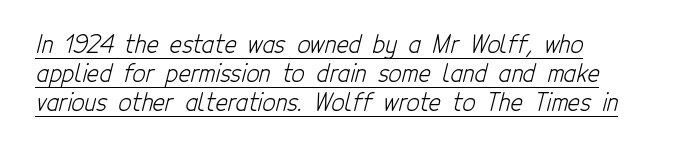
All the whitespace from short lines collects on the right. Nobody touched the tracking dial on this one. These characters rest on top of a visible drawn line. This block has exactly the height ordinary leading produces. A light-to-regular cut is what we see here.
